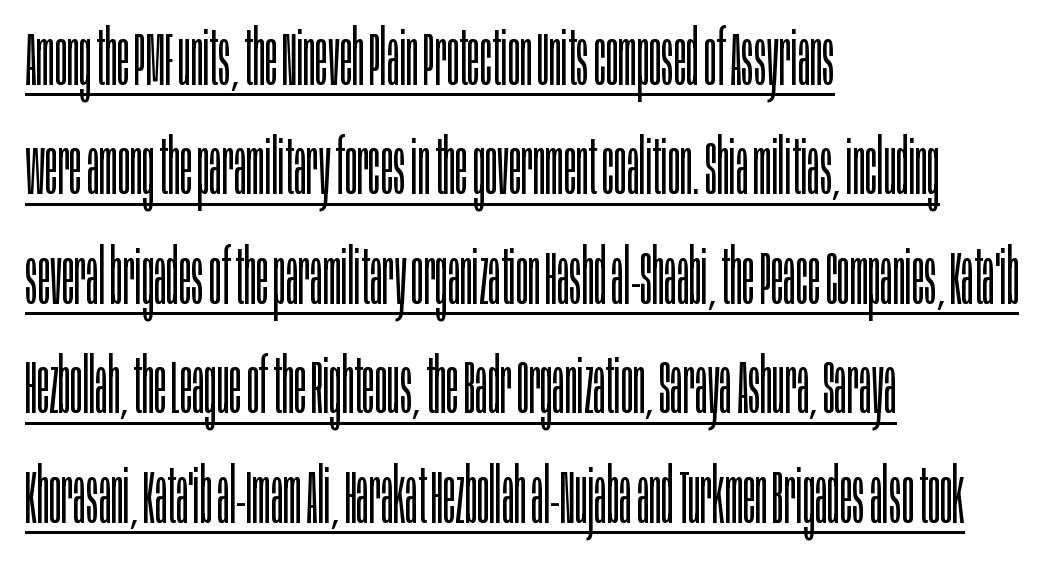
{"serif": "no", "italic": "no", "bold": "no", "weight": "light", "width": "condensed", "stroke_contrast": "low", "x_height": "large", "monospaced": "no", "underline": "yes", "align": "left", "line_spacing": "normal", "line_spacing_ratio": 1.46, "letter_spacing": "normal", "letter_spacing_em": 0.0, "glyph_px": 75}
